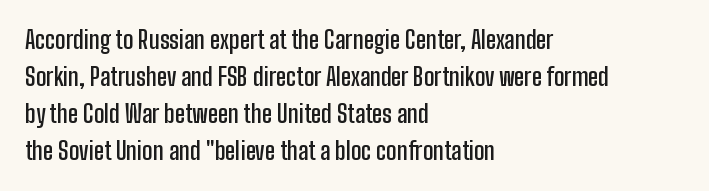
Q: Is the text bold? A: Semi-bold.
Q: Is the text italic (slanted)? A: No, it is upright.
Q: Is the text underlined? A: No.
Q: How is the paragraph aligned? A: Left-aligned.
Q: Is the spacing between letters normal or unusually wide? A: Normal.
Q: Is the spacing between lines tight, normal or loose? A: Normal.
